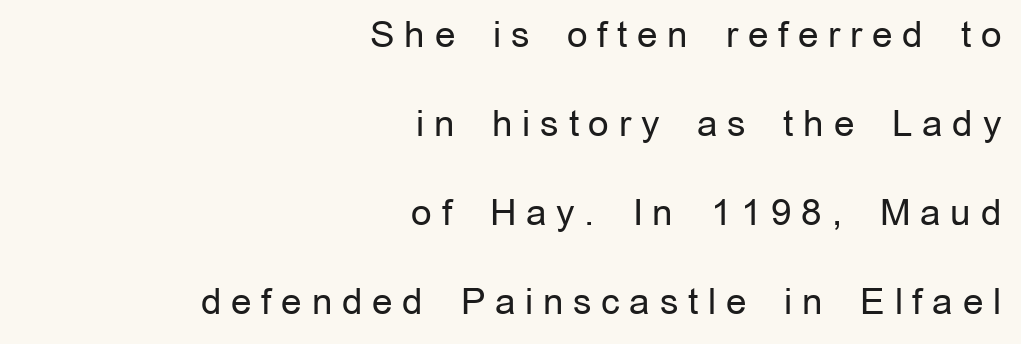
Q: Is the text bold? A: No.
Q: Is the text italic (slanted)? A: No, it is upright.
Q: Is the typeface a serif or a sans-serif typeface? A: Sans-serif.
Q: Is the text underlined? A: No.
Q: How is the paragraph aligned? A: Right-aligned.
Q: Is the spacing between letters normal or unusually wide? A: Unusually wide.
Q: Is the spacing between lines tight, normal or loose? A: Loose.
Q: Width (condensed, normal, or wide)? A: Normal.
Q: Stroke contrast? A: Low.
Q: x-height? A: Medium.
Q: Monospaced? A: No.
